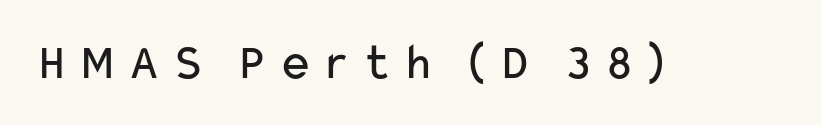
This rendering features lettering with no underline. This rendering employs a face without finishing strokes, i.e., a sans-serif. The letters look calm and open, with moderate or lighter stems. This sample uses an upright cut, with every glyph sitting square on the baseline. Do the characters align in a grid? No, the font is proportional.
